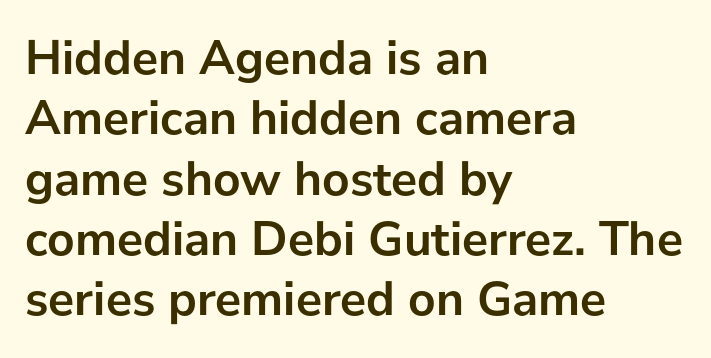
The image shows 49 px semibold sans-serif type, upright; set left-aligned, line spacing 1.23x, normal letter spacing, not underlined; low stroke contrast and a medium x-height.
